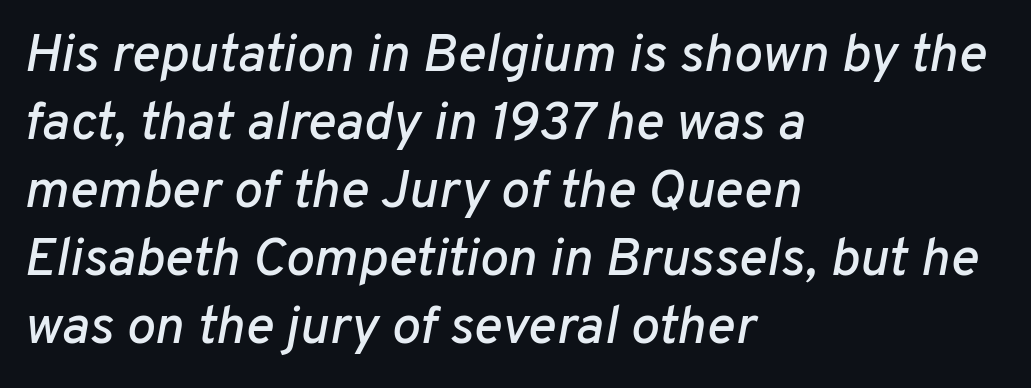
{"italic": "yes", "lean": "right", "slant_degrees": 10, "width": "normal", "stroke_contrast": "low", "x_height": "medium", "monospaced": "no", "underline": "no", "align": "left", "line_spacing": "normal", "line_spacing_ratio": 1.26, "letter_spacing": "normal", "letter_spacing_em": 0.0, "glyph_px": 54}
